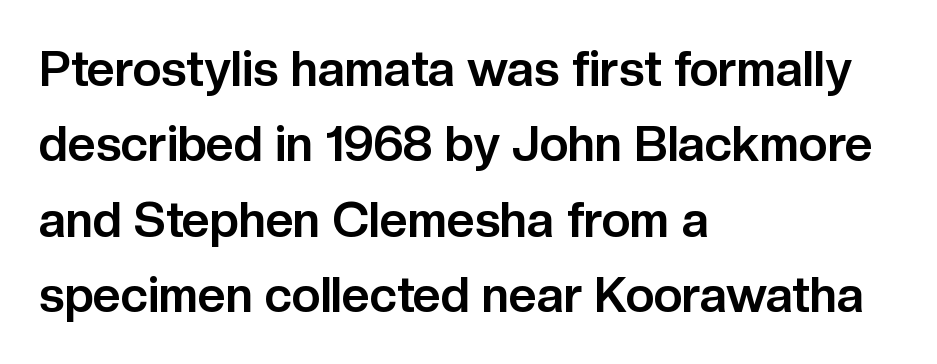
The image shows 49 px bold sans-serif type, upright; set left-aligned, normal line spacing (1.54x), normal letter spacing, not underlined; low stroke contrast and a medium x-height.
